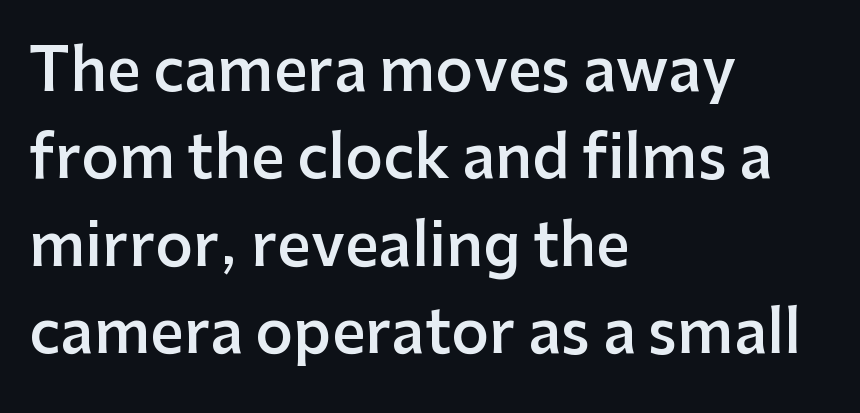
The image shows 59 px semibold sans-serif type, upright; set left-aligned, normal line spacing (1.48x), normal letter spacing, not underlined; low stroke contrast and a medium x-height.
